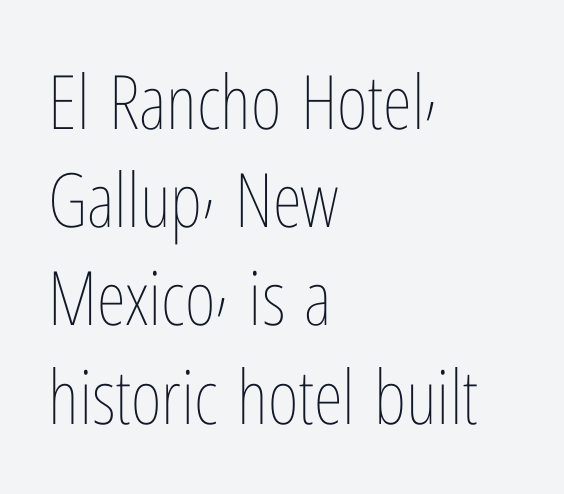
Each stroke keeps to a modest, everyday thickness or less. Here the designer chose a conventional face with non-uniform glyph widths. The face used here is rendered with its standard letterfit. A bare baseline throughout the passage.
